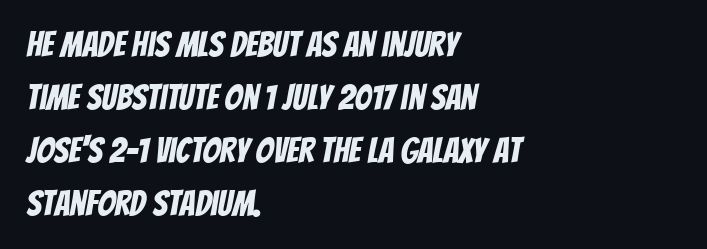
Note: no serifs on the glyphs. Each row of text sits above clean, open space. Caption: standard tracking, unaltered. Successive baselines arrive at the customary interval. Think of a printed novel: that variable character pitch is what you see here.
